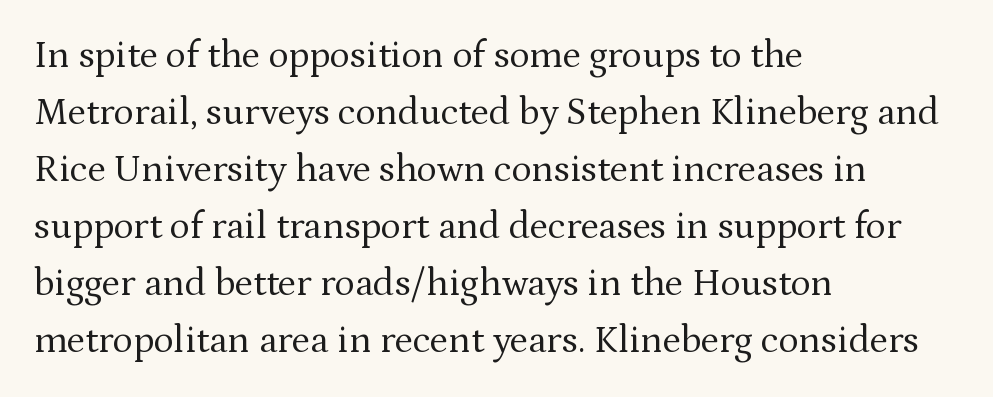
{"serif": "yes", "italic": "no", "bold": "no", "weight": "regular", "width": "normal", "stroke_contrast": "medium", "x_height": "medium", "monospaced": "no", "underline": "no", "align": "left", "line_spacing": "normal", "line_spacing_ratio": 1.5, "letter_spacing": "normal", "letter_spacing_em": 0.0, "glyph_px": 38}
